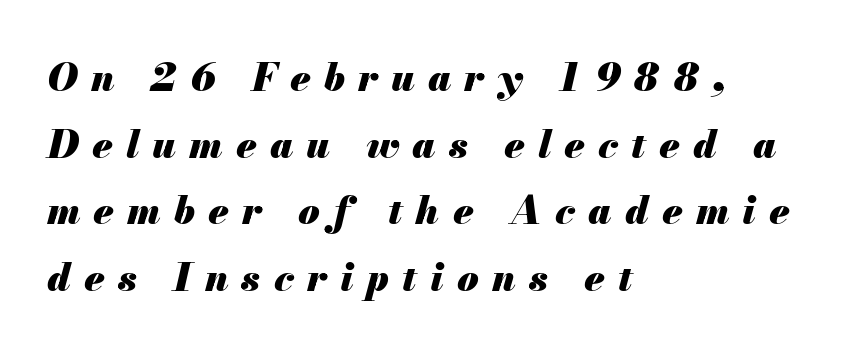
Q: Is the text bold? A: Yes.
Q: Is the text italic (slanted)? A: Yes, it leans right by about 13 degrees.
Q: Is the text underlined? A: No.
Q: How is the paragraph aligned? A: Left-aligned.
Q: Is the spacing between letters normal or unusually wide? A: Unusually wide.
Q: Width (condensed, normal, or wide)? A: Normal.
Q: Stroke contrast? A: Medium.
Q: x-height? A: Small.
Q: Monospaced? A: No.
